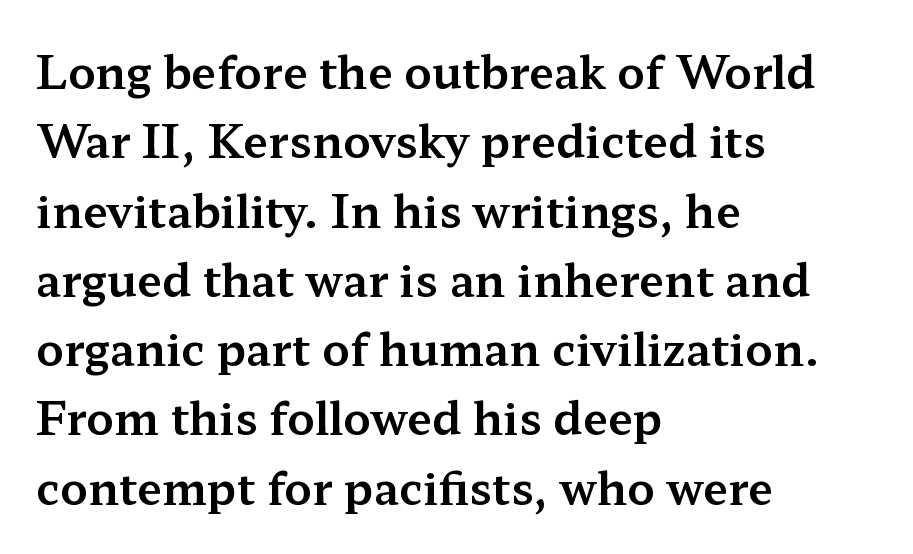
Think of a printed novel: that variable character pitch is what you see here. Decoration check: the copy has no underline. I'd call this a serif setting — the letters wear small feet. Successive baselines arrive at the customary interval. Default kerning and tracking; the words read as compact shapes.
